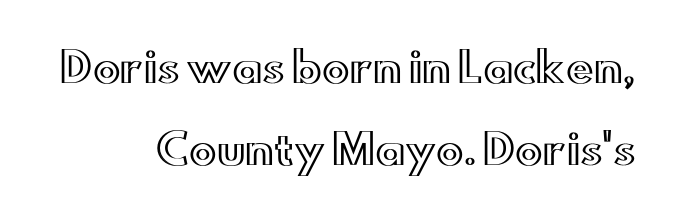
Descenders hang freely into open space. Quick note: interline space is abundant. This sample has the flowing, uneven cadence of proportional lettering. Typeset ragged left — the right edge is the straight one. The letters stand upright; this is a roman face. These lines keep a tight, regular rhythm from letter to letter.
